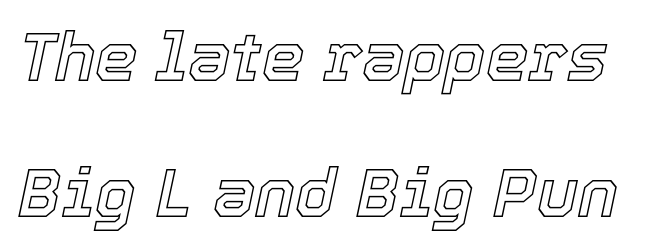
The image shows 68 px text type, italic (leaning right); set loose line spacing (2.0x), normal letter spacing, not underlined; a medium x-height.
